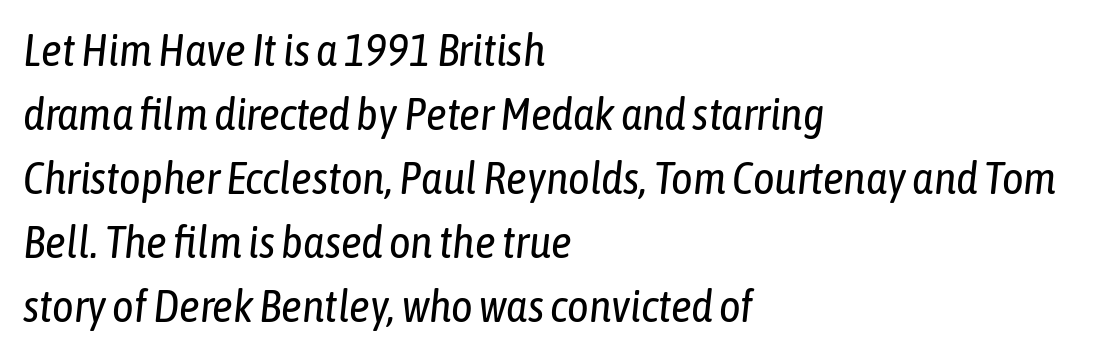
Q: Is the text bold? A: No.
Q: Is the text italic (slanted)? A: Yes, it leans right by about 6 degrees.
Q: Is the text underlined? A: No.
Q: How is the paragraph aligned? A: Left-aligned.
Q: Is the spacing between letters normal or unusually wide? A: Normal.
Q: Is the spacing between lines tight, normal or loose? A: Normal.
Q: Width (condensed, normal, or wide)? A: Condensed.
Q: Stroke contrast? A: Low.
Q: x-height? A: Medium.
Q: Monospaced? A: No.
